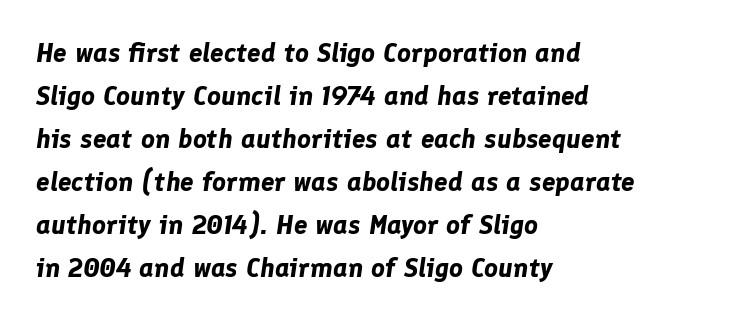
The image shows 27 px bold type, italic (leaning right); set left-aligned, normal line spacing (1.59x), normal letter spacing, not underlined.
